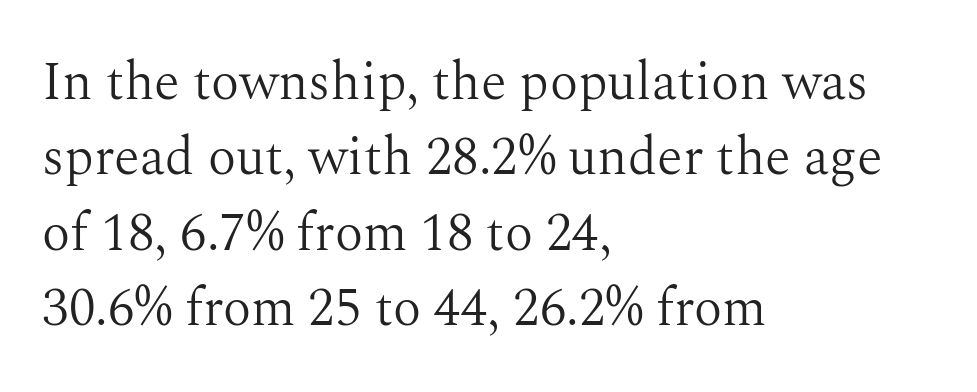
{"serif": "yes", "italic": "no", "bold": "no", "weight": "light", "width": "normal", "stroke_contrast": "medium", "x_height": "medium", "monospaced": "no", "underline": "no", "align": "left", "line_spacing": "normal", "line_spacing_ratio": 1.42, "letter_spacing": "normal", "letter_spacing_em": 0.0, "glyph_px": 53}
